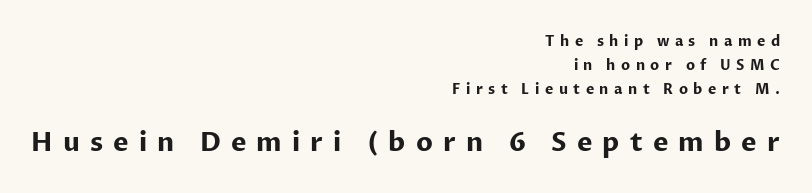
Tall strokes in this sample are plumb rather than angled. A flush-right, rag-left setting is used for this passage. There is plenty of visible air inserted between adjacent glyphs. Thick stems and heavy bowls — unmistakably bold. This rendering features lettering with no underline. The second block has been scaled up relative to the first.
